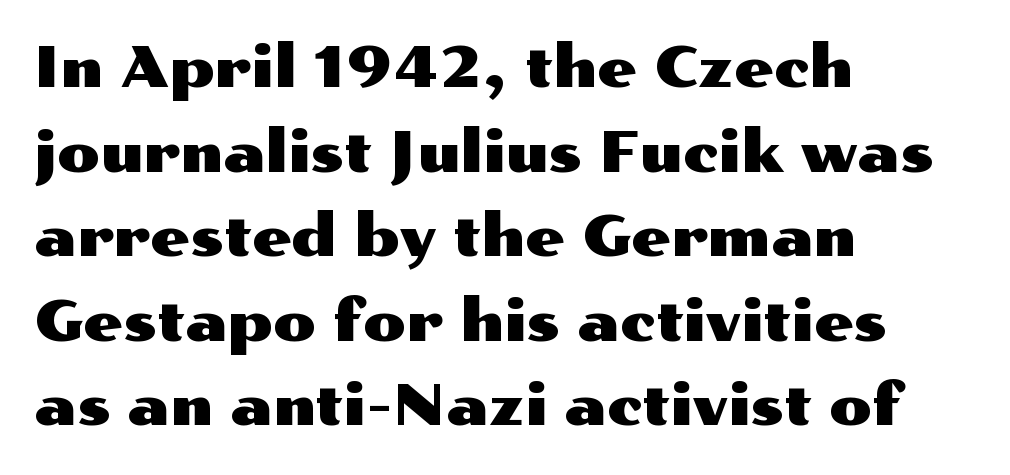
The image shows 56 px wide sans-serif type, upright; set left-aligned, normal line spacing (1.51x), normal letter spacing, not underlined; medium stroke contrast and a medium x-height.
